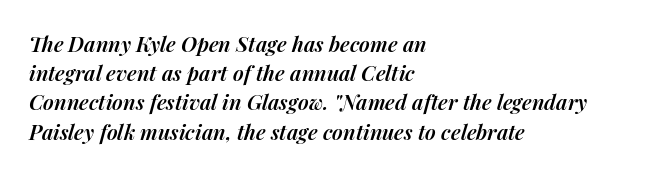
The type is set solid horizontally, with unmodified tracking. You can tell it's italic because the verticals aren't actually vertical. Horizontal bands of white between lines are of average thickness. One-word summary of the alignment: left. The passage shown is not underscored anywhere.
